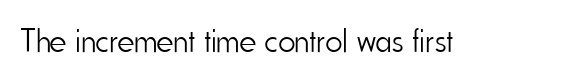
Q: Is the text bold? A: No.
Q: Is the text italic (slanted)? A: No, it is upright.
Q: Is the typeface a serif or a sans-serif typeface? A: Sans-serif.
Q: Is the text underlined? A: No.
Q: Is the spacing between letters normal or unusually wide? A: Normal.
Q: Width (condensed, normal, or wide)? A: Condensed.
Q: Stroke contrast? A: Low.
Q: x-height? A: Small.
Q: Monospaced? A: No.
